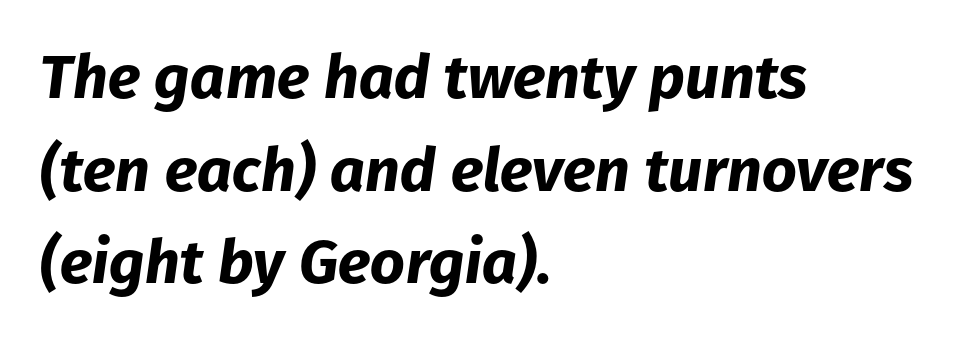
You could call the tracking neutral — neither tight nor loose. The glyphs look as if they've been sheared to an angle. The leading is moderate, giving the passage an even texture. The glyphs are unaccompanied by any horizontal stroke below them. If you drew a ruler down the left edge, every line would touch it. The characters look thick and weighty, a clear bold.
